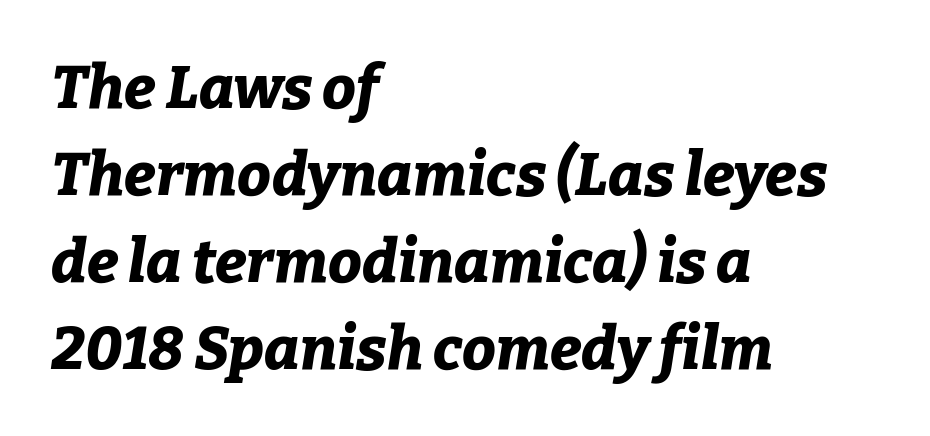
Q: Is the text bold? A: Yes.
Q: Is the text italic (slanted)? A: Yes, it leans right by about 9 degrees.
Q: Is the text underlined? A: No.
Q: How is the paragraph aligned? A: Left-aligned.
Q: Is the spacing between letters normal or unusually wide? A: Normal.
Q: Is the spacing between lines tight, normal or loose? A: Normal.
Q: Width (condensed, normal, or wide)? A: Normal.
Q: Stroke contrast? A: Low.
Q: x-height? A: Medium.
Q: Monospaced? A: No.
